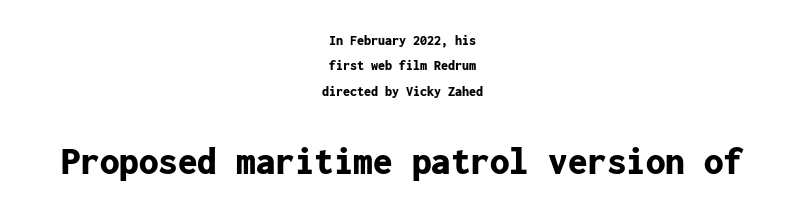
The image shows 39 px bold sans-serif type, upright, monospaced; set centered, line spacing 1.82x, normal letter spacing, not underlined; the second (bottom) block is 2.79x larger; low stroke contrast and a medium x-height.
